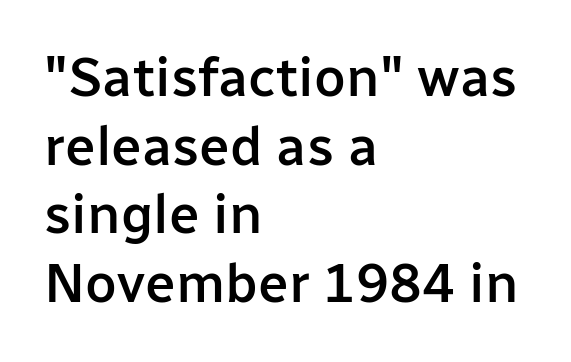
Q: Is the text bold? A: Semi-bold.
Q: Is the text italic (slanted)? A: No, it is upright.
Q: Is the typeface a serif or a sans-serif typeface? A: Sans-serif.
Q: Is the text underlined? A: No.
Q: How is the paragraph aligned? A: Left-aligned.
Q: Is the spacing between letters normal or unusually wide? A: Normal.
Q: Is the spacing between lines tight, normal or loose? A: Normal.
Q: Width (condensed, normal, or wide)? A: Normal.
Q: Stroke contrast? A: Low.
Q: x-height? A: Medium.
Q: Monospaced? A: No.
